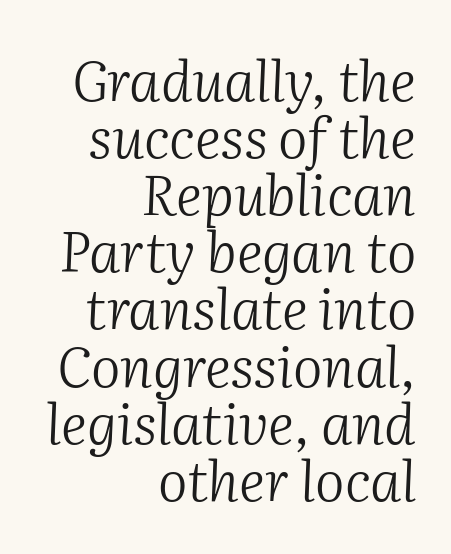
{"serif": "yes", "italic": "yes", "lean": "right", "slant_degrees": 2, "bold": "no", "weight": "light", "width": "normal", "stroke_contrast": "medium", "x_height": "medium", "monospaced": "no", "underline": "no", "align": "right", "line_spacing": "tight", "line_spacing_ratio": 1.02, "letter_spacing": "normal", "letter_spacing_em": 0.0, "glyph_px": 56}
